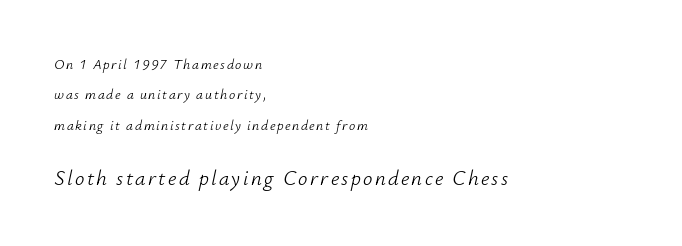
Casual observation: everything's shoved over to the left. Whoever set this chose breathing room over compactness in the vertical rhythm. Italic: yes, the glyphs are oblique. Is the lower block the larger one? Yes — the lower block carries the bigger type.
